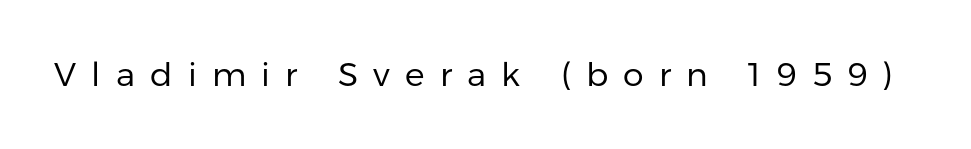
The image shows 33 px regular-weight sans-serif type, upright; set unusually wide letter spacing (+0.46 em), not underlined; low stroke contrast and a medium x-height.
